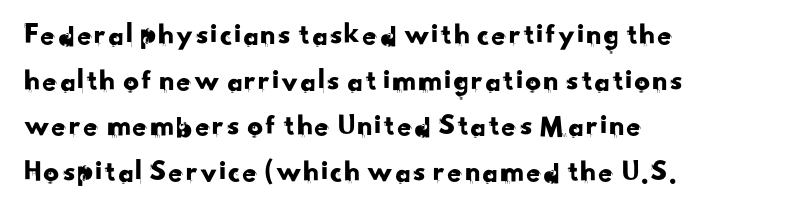
The image shows 31 px sans-serif type; set left-aligned, normal line spacing (1.47x), normal letter spacing, not underlined; low stroke contrast and a small x-height.
